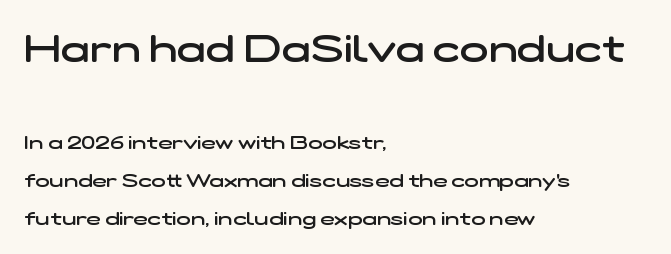
{"serif": "no", "bold": "semi", "weight": "semibold", "width": "wide", "stroke_contrast": "low", "x_height": "medium", "monospaced": "no", "underline": "no", "align": "left", "line_spacing": "loose", "line_spacing_ratio": 1.99, "letter_spacing": "normal", "letter_spacing_em": 0.0, "larger_block": "first", "size_ratio": 2.0, "glyph_px": 38}
